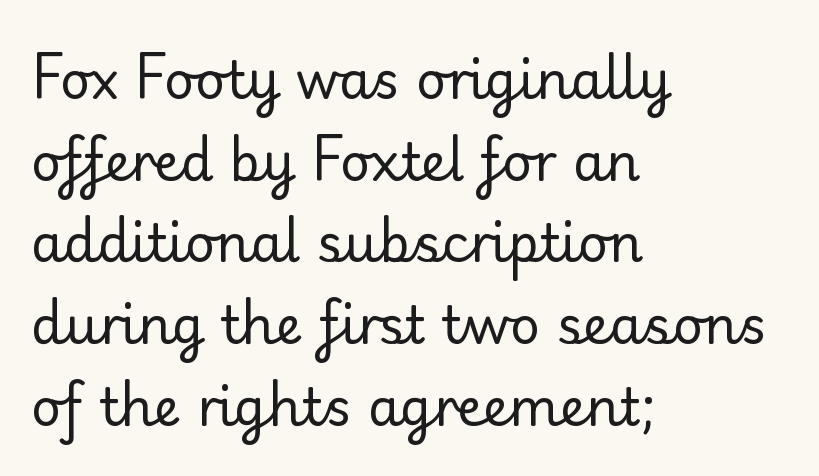
{"serif": "yes", "italic": "no", "bold": "no", "weight": "regular", "width": "normal", "stroke_contrast": "low", "x_height": "small", "monospaced": "no", "underline": "no", "align": "left", "line_spacing": "normal", "line_spacing_ratio": 1.57, "letter_spacing": "normal", "letter_spacing_em": 0.0, "glyph_px": 52}
